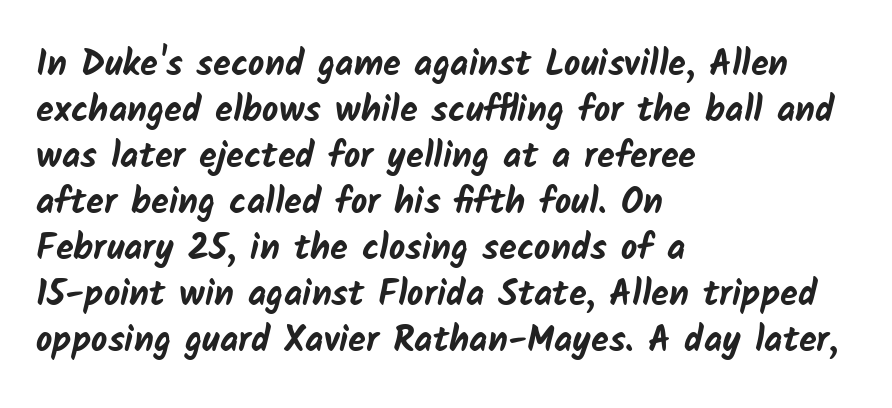
{"serif": "no", "bold": "yes", "weight": "bold", "width": "normal", "stroke_contrast": "low", "x_height": "medium", "monospaced": "no", "underline": "no", "align": "left", "line_spacing": "normal", "line_spacing_ratio": 1.28, "letter_spacing": "normal", "letter_spacing_em": 0.0, "glyph_px": 36}
